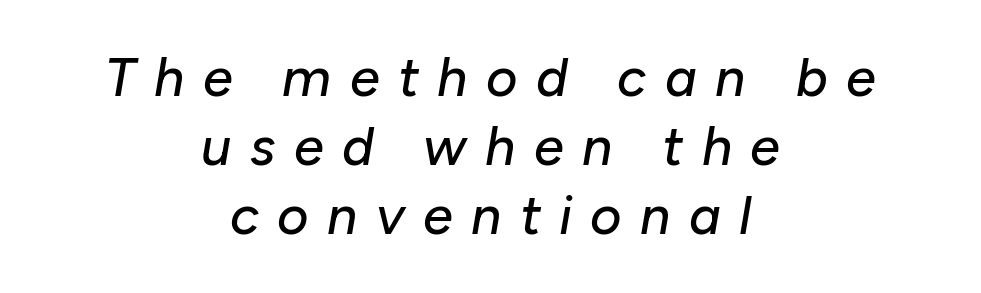
Q: Is the text italic (slanted)? A: Yes, it leans right by about 10 degrees.
Q: Is the text underlined? A: No.
Q: How is the paragraph aligned? A: Centered.
Q: Is the spacing between letters normal or unusually wide? A: Unusually wide.
Q: Is the spacing between lines tight, normal or loose? A: Normal.
Q: Width (condensed, normal, or wide)? A: Normal.
Q: Stroke contrast? A: Low.
Q: x-height? A: Medium.
Q: Monospaced? A: No.
